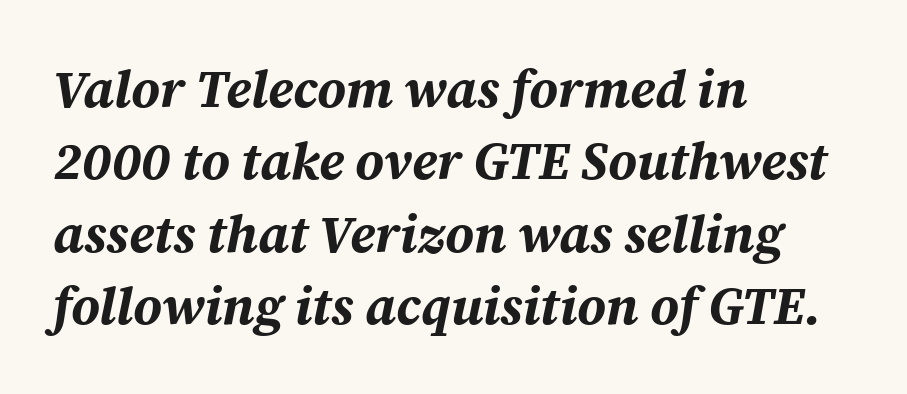
The image shows 52 px bold type, italic (leaning right); set left-aligned, normal line spacing (1.39x), normal letter spacing, not underlined; medium stroke contrast and a medium x-height.
